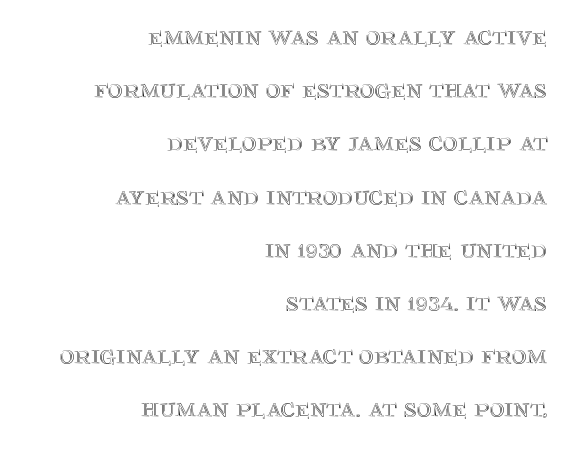
{"italic": "no", "width": "normal", "x_height": "large", "monospaced": "no", "underline": "no", "align": "right", "line_spacing": "loose", "line_spacing_ratio": 1.9, "letter_spacing": "normal", "letter_spacing_em": 0.0, "glyph_px": 28}
